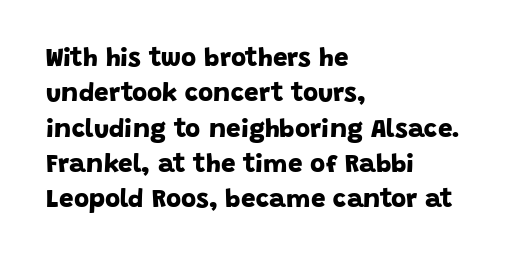
Characters follow at the spacing the type designer built in. Vertical spacing — default. Alignment: flush left. Students, this is bold: see how much ink each stroke carries.
